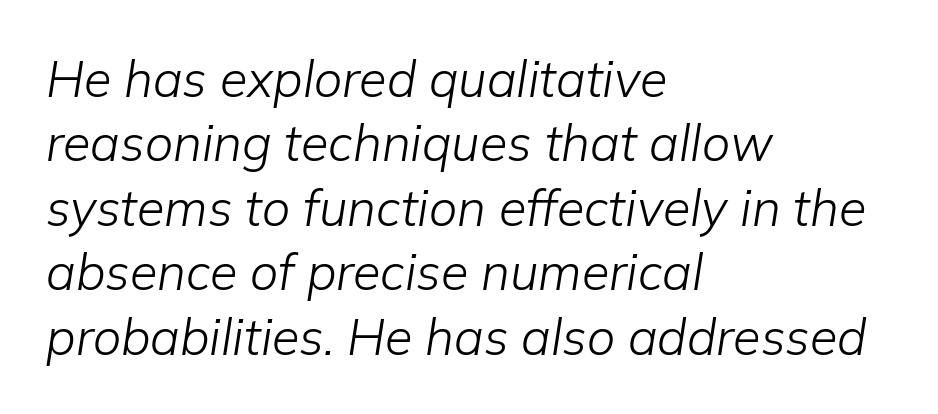
Q: Is the text bold? A: No.
Q: Is the text italic (slanted)? A: Yes, it leans right by about 9 degrees.
Q: Is the text underlined? A: No.
Q: How is the paragraph aligned? A: Left-aligned.
Q: Is the spacing between letters normal or unusually wide? A: Normal.
Q: Is the spacing between lines tight, normal or loose? A: Normal.
Q: Width (condensed, normal, or wide)? A: Normal.
Q: Stroke contrast? A: Low.
Q: x-height? A: Medium.
Q: Monospaced? A: No.
